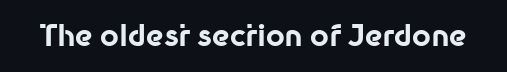
Q: Is the text bold? A: Yes.
Q: Is the text italic (slanted)? A: No, it is upright.
Q: Is the typeface a serif or a sans-serif typeface? A: Sans-serif.
Q: Is the text underlined? A: No.
Q: Is the spacing between letters normal or unusually wide? A: Normal.
Q: Width (condensed, normal, or wide)? A: Normal.
Q: Stroke contrast? A: Low.
Q: x-height? A: Medium.
Q: Monospaced? A: No.
